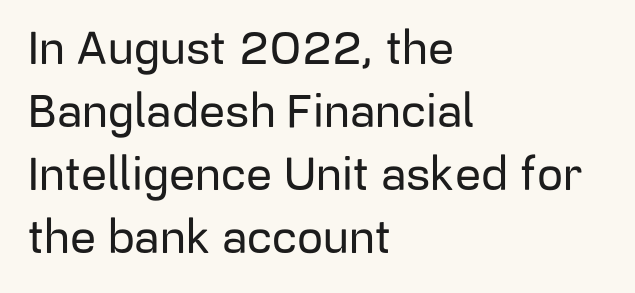
The image shows 46 px sans-serif type, upright; set left-aligned, normal line spacing (1.37x), normal letter spacing, not underlined; low stroke contrast and a medium x-height.
